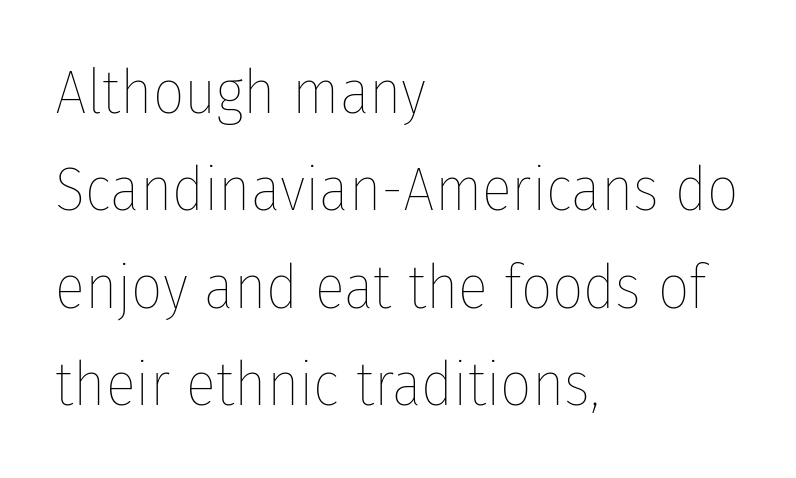
A student would call this left alignment; a typographer would say flush left, rag right. This sample has the flowing, uneven cadence of proportional lettering. Stem width sits at or under what a default text font uses. The space between consecutive lines is moderate. The letterforms sit shoulder to shoulder at normal distance.
